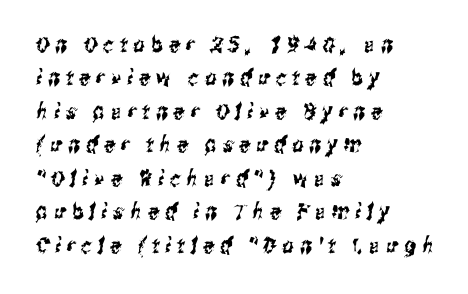
Q: Is the text underlined? A: No.
Q: How is the paragraph aligned? A: Left-aligned.
Q: Is the spacing between letters normal or unusually wide? A: Unusually wide.
Q: Is the spacing between lines tight, normal or loose? A: Normal.
